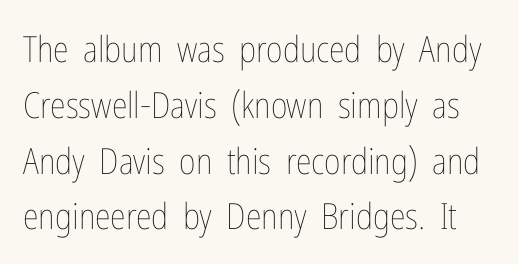
Q: Is the text bold? A: No.
Q: Is the text italic (slanted)? A: No, it is upright.
Q: Is the text underlined? A: No.
Q: Is the spacing between letters normal or unusually wide? A: Normal.
Q: Is the spacing between lines tight, normal or loose? A: Normal.
Q: Width (condensed, normal, or wide)? A: Condensed.
Q: Stroke contrast? A: Low.
Q: x-height? A: Medium.
Q: Monospaced? A: No.
